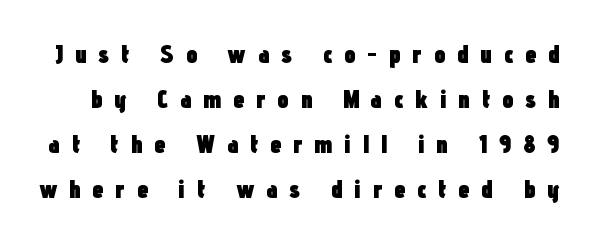
Q: Is the text bold? A: Yes.
Q: Is the text italic (slanted)? A: No, it is upright.
Q: Is the text underlined? A: No.
Q: Is the spacing between letters normal or unusually wide? A: Unusually wide.
